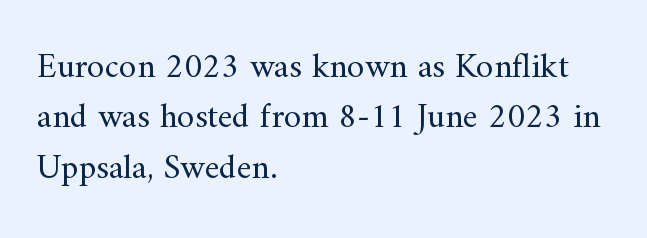
The image shows 35 px regular-weight serif type, upright; set left-aligned, normal line spacing (1.44x), normal letter spacing, not underlined; medium stroke contrast and a small x-height.
